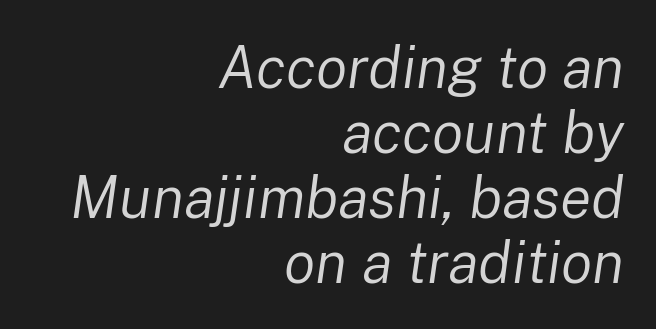
{"italic": "yes", "lean": "right", "slant_degrees": 8, "bold": "no", "weight": "regular", "width": "normal", "stroke_contrast": "low", "x_height": "medium", "monospaced": "no", "underline": "no", "align": "right", "line_spacing": "tight", "line_spacing_ratio": 1.12, "letter_spacing": "normal", "letter_spacing_em": 0.0, "glyph_px": 58}
